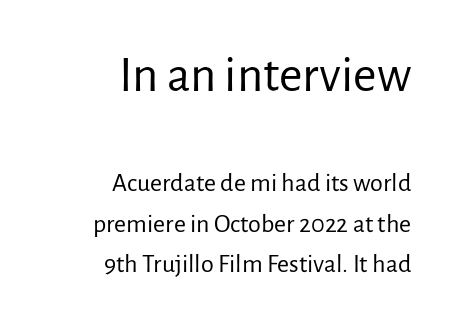
{"serif": "no", "italic": "no", "bold": "no", "weight": "regular", "width": "normal", "stroke_contrast": "low", "x_height": "medium", "monospaced": "no", "underline": "no", "align": "right", "line_spacing": "normal", "line_spacing_ratio": 1.56, "letter_spacing": "normal", "letter_spacing_em": 0.0, "larger_block": "first", "size_ratio": 1.96, "glyph_px": 51}
